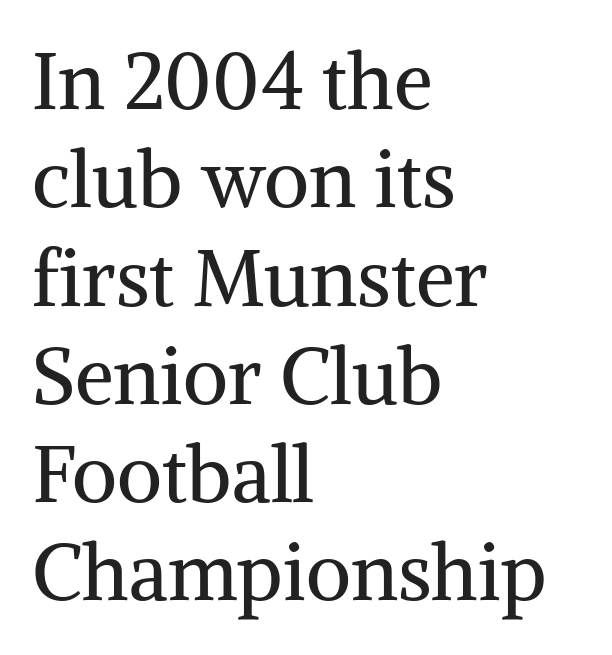
The image shows 78 px regular-weight serif type, upright; set left-aligned, normal line spacing (1.26x), normal letter spacing, not underlined; medium stroke contrast and a medium x-height.
